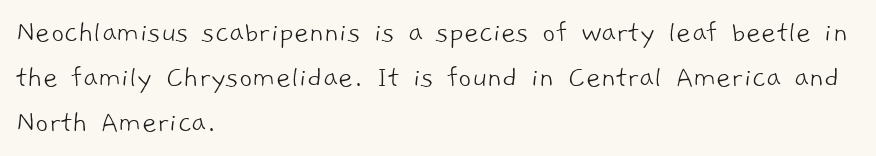
Honestly, the row spacing looks completely unremarkable. Tracking value appears to be zero — textbook default spacing. Clear beneath every line of the passage. Serif or sans? Sans — the stroke terminals are bare. No letter is thick-stroked: the sample isn't bold. Casual observation: everything's shoved over to the left.
